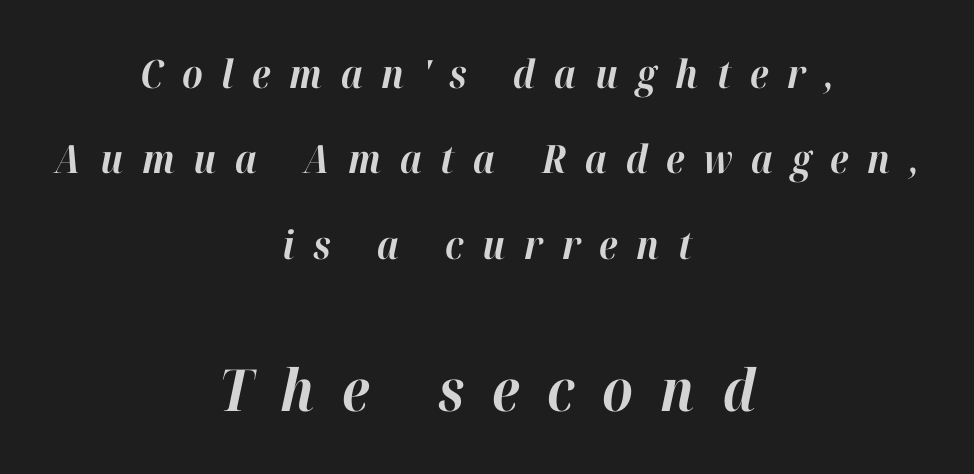
{"italic": "yes", "lean": "right", "slant_degrees": 12, "bold": "yes", "weight": "bold", "width": "normal", "stroke_contrast": "high", "x_height": "medium", "monospaced": "no", "underline": "no", "align": "center", "line_spacing": "loose", "line_spacing_ratio": 2.19, "letter_spacing": "wide", "letter_spacing_em": 0.48, "larger_block": "second", "size_ratio": 1.49, "glyph_px": 58}
